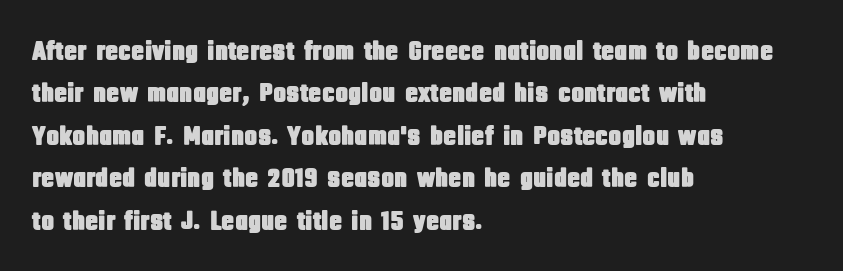
Q: Is the text italic (slanted)? A: No, it is upright.
Q: Is the text underlined? A: No.
Q: How is the paragraph aligned? A: Left-aligned.
Q: Is the spacing between letters normal or unusually wide? A: Normal.
Q: Is the spacing between lines tight, normal or loose? A: Normal.
